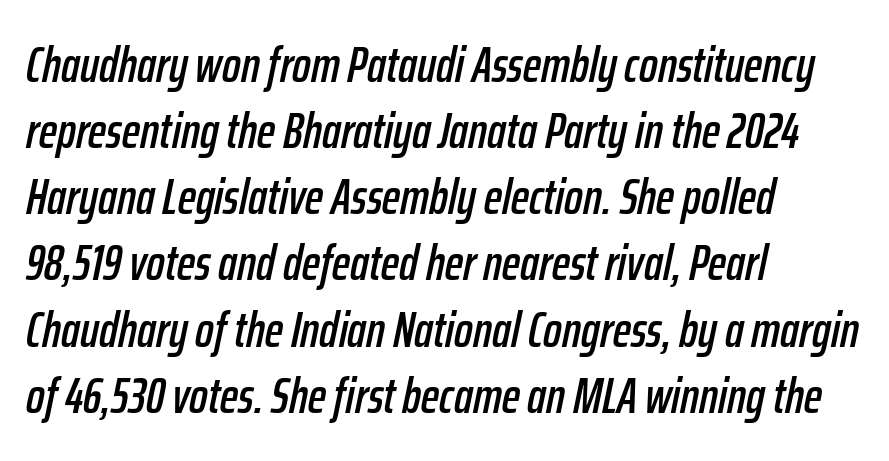
The passage shown leans; its letterforms are oblique. The words here are not underlined. The face used here is proportionally spaced, like ordinary book or web type. The passage shown has conventional tracking throughout. Notice how the passage keeps a crisp vertical edge on the left only. The rendering uses a moderate line-height, typical for paragraphs.
